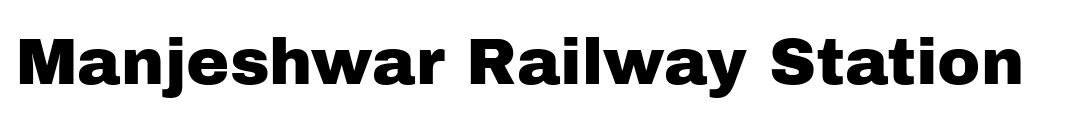
Q: Is the text italic (slanted)? A: No, it is upright.
Q: Is the typeface a serif or a sans-serif typeface? A: Sans-serif.
Q: Is the text underlined? A: No.
Q: Is the spacing between letters normal or unusually wide? A: Normal.
Q: Width (condensed, normal, or wide)? A: Normal.
Q: Stroke contrast? A: Low.
Q: x-height? A: Medium.
Q: Monospaced? A: No.
